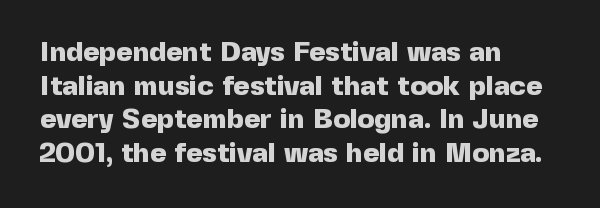
{"serif": "no", "italic": "no", "bold": "yes", "weight": "heavy", "width": "normal", "x_height": "medium", "monospaced": "no", "underline": "no", "align": "left", "line_spacing_ratio": 1.2, "letter_spacing": "normal", "letter_spacing_em": 0.0, "glyph_px": 28}
